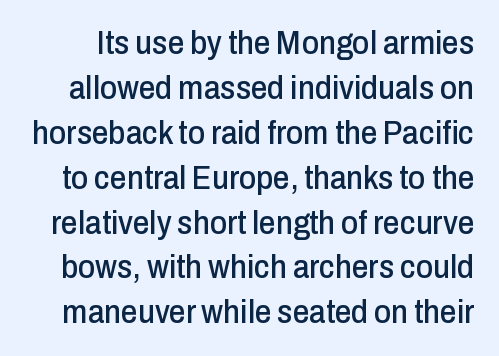
The image shows 33 px condensed sans-serif type, upright; set normal line spacing (1.36x), normal letter spacing, not underlined; low stroke contrast and a medium x-height.
